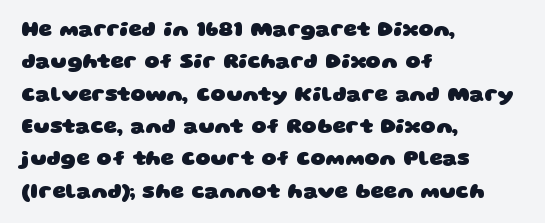
The passage shown stacks its lines at a standard gap. The line texture is even and compact thanks to regular tracking. The lines are quadded left. In terms of weight, the rendering is a true, heavy bold. The foot of each line stays bare and open.
